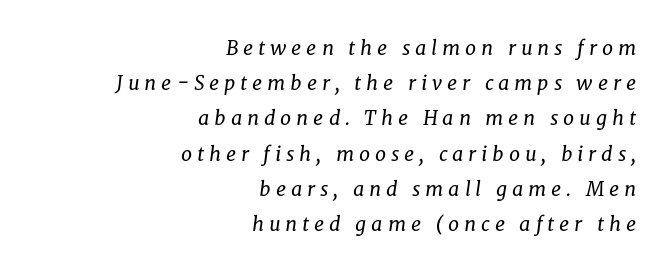
Q: Is the text bold? A: No.
Q: Is the text italic (slanted)? A: Yes, it leans right by about 8 degrees.
Q: Is the text underlined? A: No.
Q: How is the paragraph aligned? A: Right-aligned.
Q: Is the spacing between letters normal or unusually wide? A: Unusually wide.
